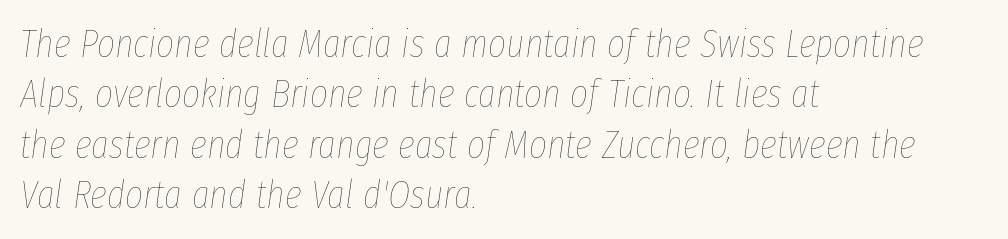
Q: Is the text bold? A: No.
Q: Is the text italic (slanted)? A: Yes, it leans right by about 8 degrees.
Q: Is the text underlined? A: No.
Q: How is the paragraph aligned? A: Left-aligned.
Q: Is the spacing between letters normal or unusually wide? A: Normal.
Q: Is the spacing between lines tight, normal or loose? A: Normal.
Q: Width (condensed, normal, or wide)? A: Condensed.
Q: Stroke contrast? A: Low.
Q: x-height? A: Medium.
Q: Monospaced? A: No.
